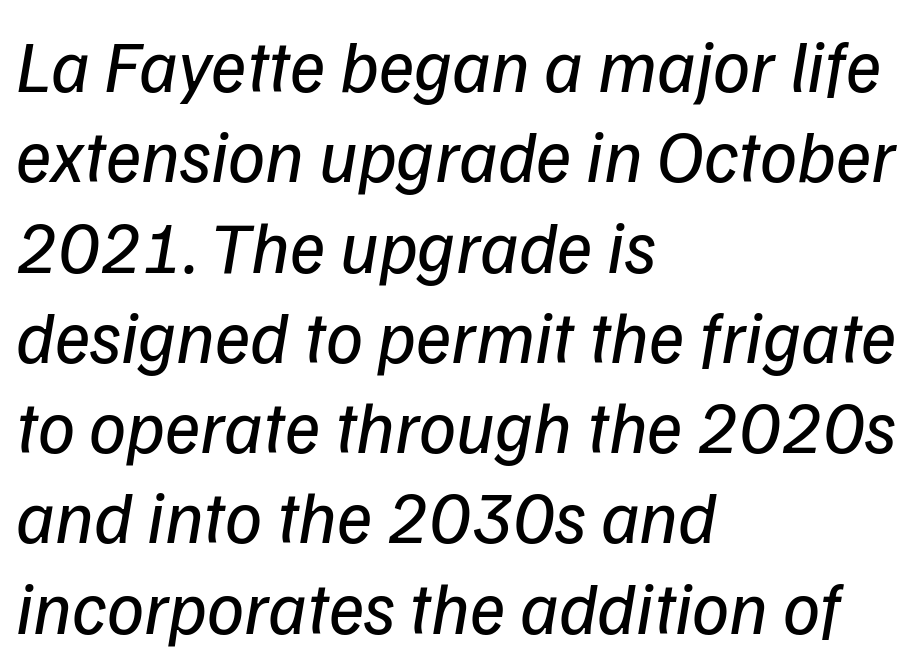
Varying glyph widths throughout — classic text-font behaviour. Decoration check: the copy has no underline. Letter spacing: default. Compared with a typical body face, this is equally light or lighter still. What kind of face is this? One without serifs — a sans. Visually the block forms a straight wall on the left and a jagged coastline on the right.
